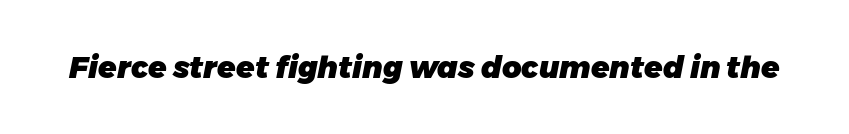
The image shows 30 px heavy type, italic (leaning right); set normal letter spacing, not underlined; low stroke contrast and a medium x-height.
